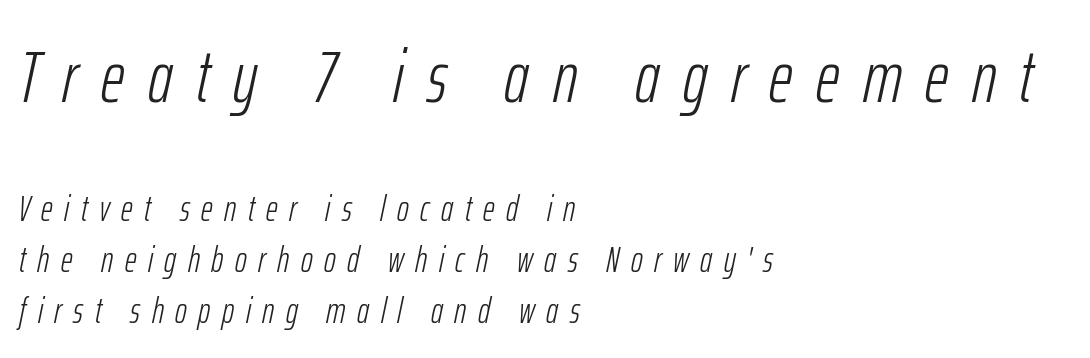
{"italic": "yes", "lean": "right", "slant_degrees": 12, "bold": "no", "weight": "light", "width": "condensed", "stroke_contrast": "low", "x_height": "medium", "monospaced": "no", "underline": "no", "align": "left", "line_spacing": "normal", "line_spacing_ratio": 1.41, "letter_spacing": "wide", "letter_spacing_em": 0.32, "larger_block": "first", "size_ratio": 2.03, "glyph_px": 73}
